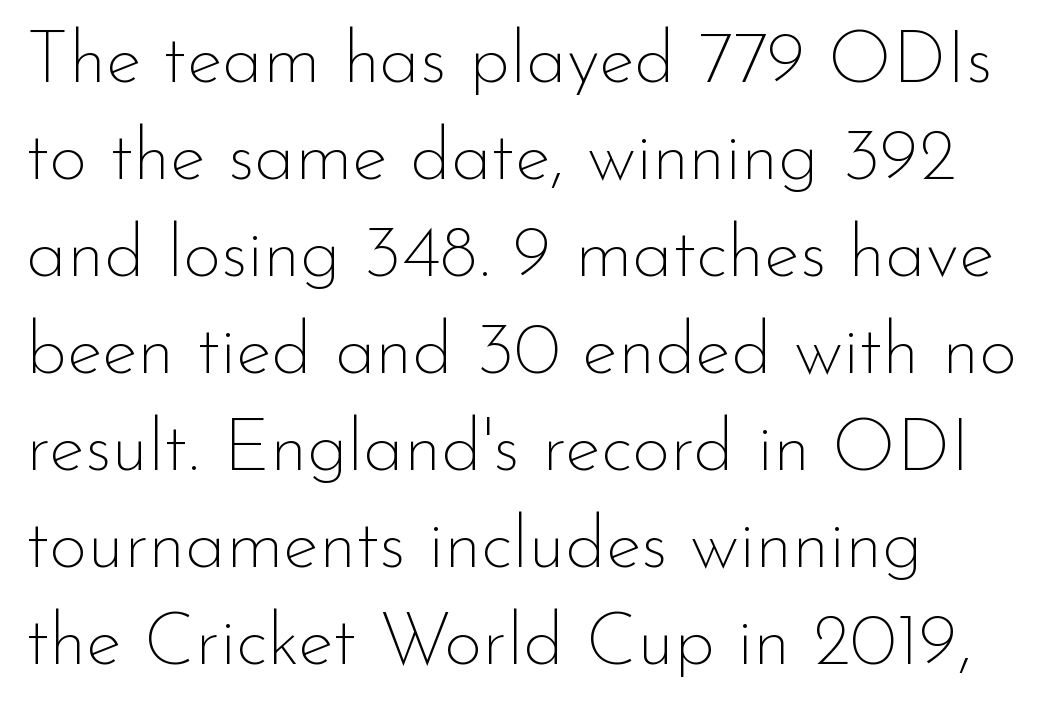
Q: Is the text bold? A: No.
Q: Is the text italic (slanted)? A: No, it is upright.
Q: Is the typeface a serif or a sans-serif typeface? A: Sans-serif.
Q: Is the text underlined? A: No.
Q: How is the paragraph aligned? A: Left-aligned.
Q: Is the spacing between letters normal or unusually wide? A: Normal.
Q: Is the spacing between lines tight, normal or loose? A: Normal.
Q: Width (condensed, normal, or wide)? A: Normal.
Q: Stroke contrast? A: Low.
Q: x-height? A: Small.
Q: Monospaced? A: No.
